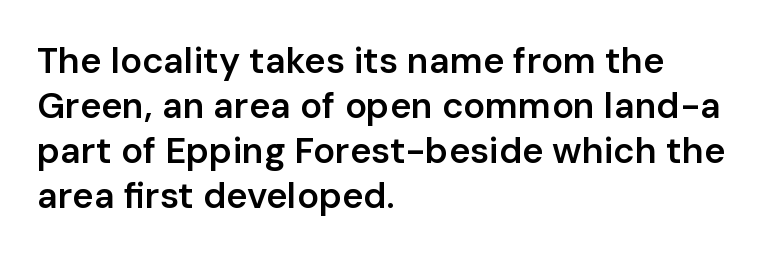
This rendering leaves character spacing at its baseline value. Unlike a traditional serif, this face leaves its strokes unadorned. The leading is moderate, giving the passage an even texture. Note the varied advance widths — an 'i' is clearly narrower than an 'm'.
